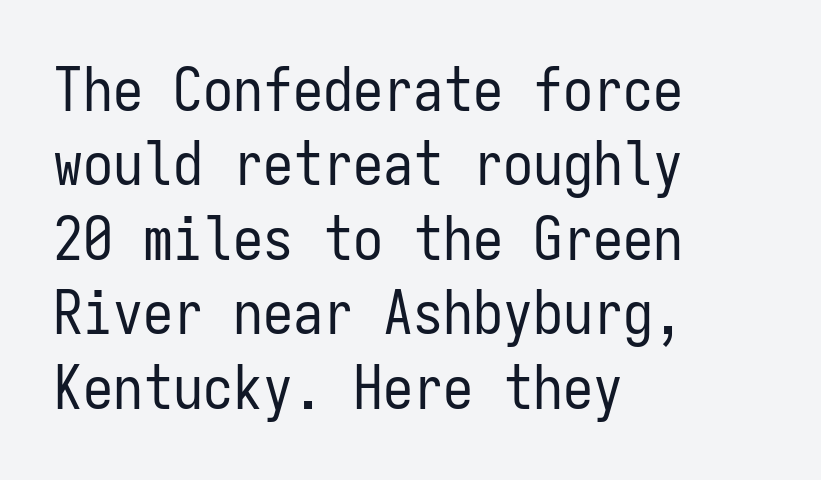
The image shows 60 px regular-weight, condensed sans-serif type, upright, monospaced; set left-aligned, line spacing 1.24x, normal letter spacing, not underlined; low stroke contrast and a medium x-height.
